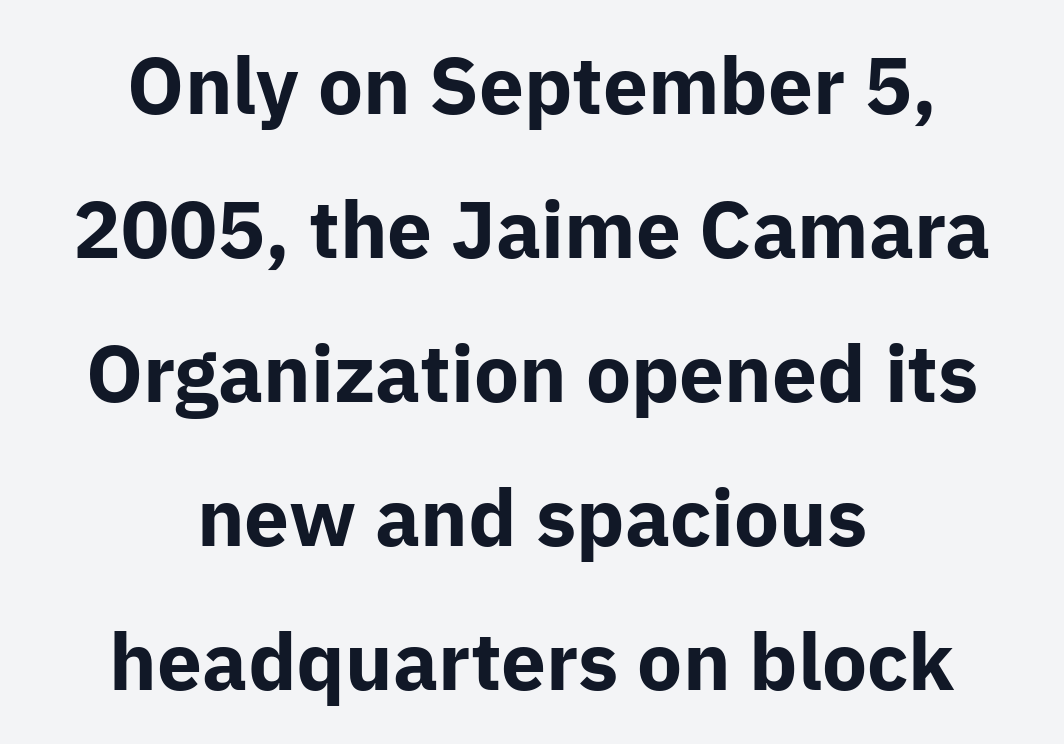
{"serif": "no", "italic": "no", "bold": "yes", "weight": "bold", "width": "normal", "stroke_contrast": "low", "x_height": "medium", "monospaced": "no", "underline": "no", "align": "center", "line_spacing_ratio": 1.8, "letter_spacing": "normal", "letter_spacing_em": 0.0, "glyph_px": 80}
